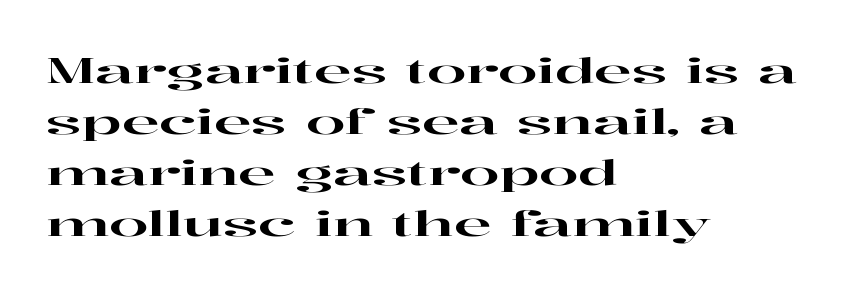
{"serif": "yes", "italic": "no", "width": "wide", "stroke_contrast": "high", "x_height": "medium", "monospaced": "no", "underline": "no", "align": "left", "line_spacing": "normal", "line_spacing_ratio": 1.46, "letter_spacing": "normal", "letter_spacing_em": 0.0, "glyph_px": 35}
